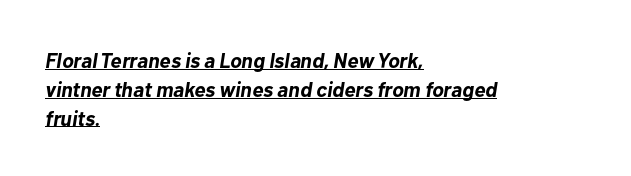
The image shows 21 px bold type, italic (leaning right); set left-aligned, normal line spacing (1.37x), normal letter spacing, underlined.
